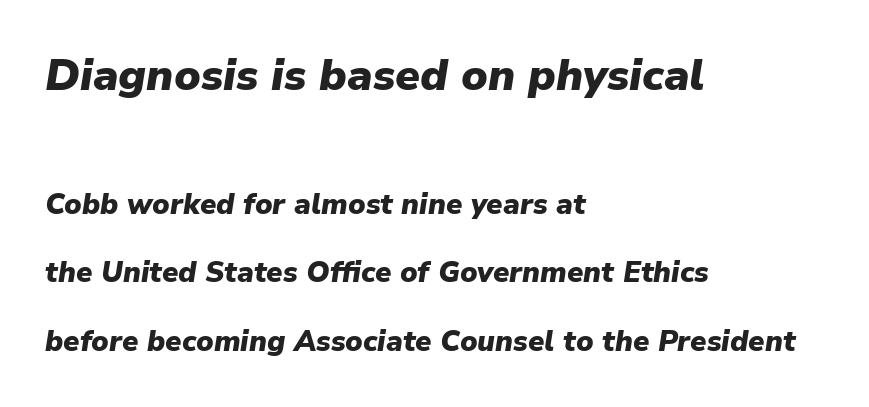
Q: Is the text bold? A: Yes.
Q: Is the text italic (slanted)? A: Yes, it leans right by about 9 degrees.
Q: Is the text underlined? A: No.
Q: How is the paragraph aligned? A: Left-aligned.
Q: Is the spacing between letters normal or unusually wide? A: Normal.
Q: Is the spacing between lines tight, normal or loose? A: Loose.
Q: Which block of text is set in a larger size, the first (top) or the second (bottom)? A: The first (top) one.
Q: Width (condensed, normal, or wide)? A: Normal.
Q: Stroke contrast? A: Low.
Q: x-height? A: Medium.
Q: Monospaced? A: No.
